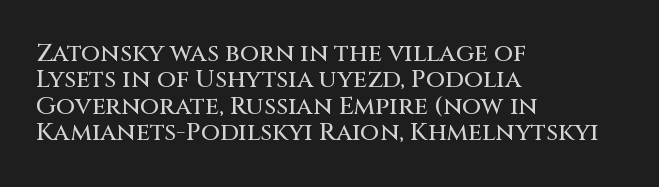
{"italic": "no", "underline": "no", "align": "left", "line_spacing": "tight", "line_spacing_ratio": 1.06, "letter_spacing": "normal", "letter_spacing_em": 0.0, "glyph_px": 25}
